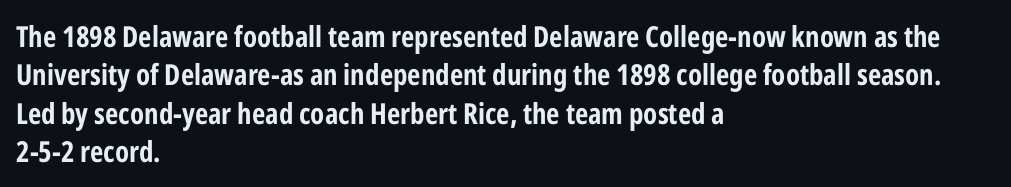
The image shows 29 px bold, condensed sans-serif type, upright; set left-aligned, normal line spacing (1.32x), normal letter spacing, not underlined; low stroke contrast and a medium x-height.
